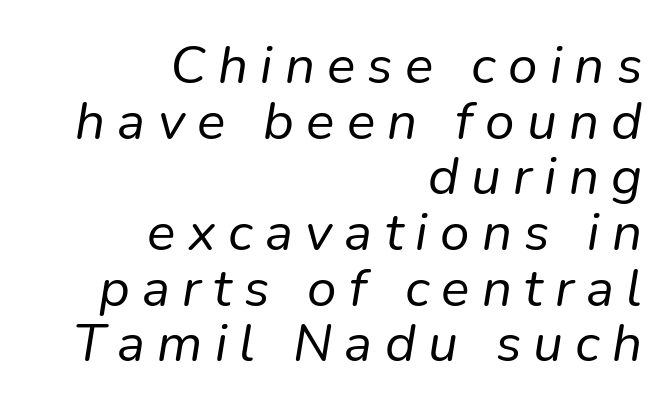
Honestly, the rows look squashed on top of each other. Think of a printed novel: that variable character pitch is what you see here. The passage is arranged like a letterhead date or caption credit — flush right. Weight: regular or lighter. Underlining? Definitely not there.
